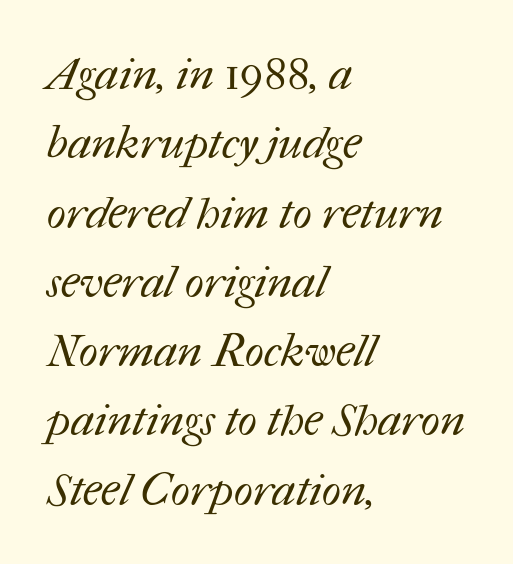
Q: Is the text bold? A: No.
Q: Is the text underlined? A: No.
Q: How is the paragraph aligned? A: Left-aligned.
Q: Is the spacing between letters normal or unusually wide? A: Normal.
Q: Is the spacing between lines tight, normal or loose? A: Normal.
Q: Width (condensed, normal, or wide)? A: Normal.
Q: Stroke contrast? A: Medium.
Q: x-height? A: Medium.
Q: Monospaced? A: No.
